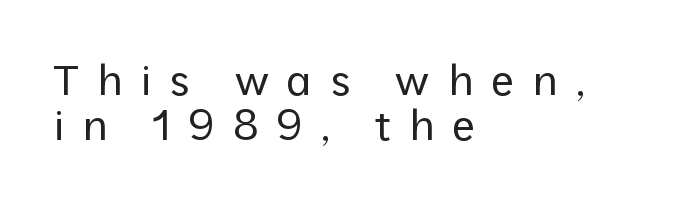
Q: Is the text bold? A: No.
Q: Is the text italic (slanted)? A: No, it is upright.
Q: Is the typeface a serif or a sans-serif typeface? A: Sans-serif.
Q: Is the text underlined? A: No.
Q: How is the paragraph aligned? A: Left-aligned.
Q: Is the spacing between letters normal or unusually wide? A: Unusually wide.
Q: Is the spacing between lines tight, normal or loose? A: Tight.
Q: Width (condensed, normal, or wide)? A: Normal.
Q: Stroke contrast? A: Low.
Q: x-height? A: Medium.
Q: Monospaced? A: No.
